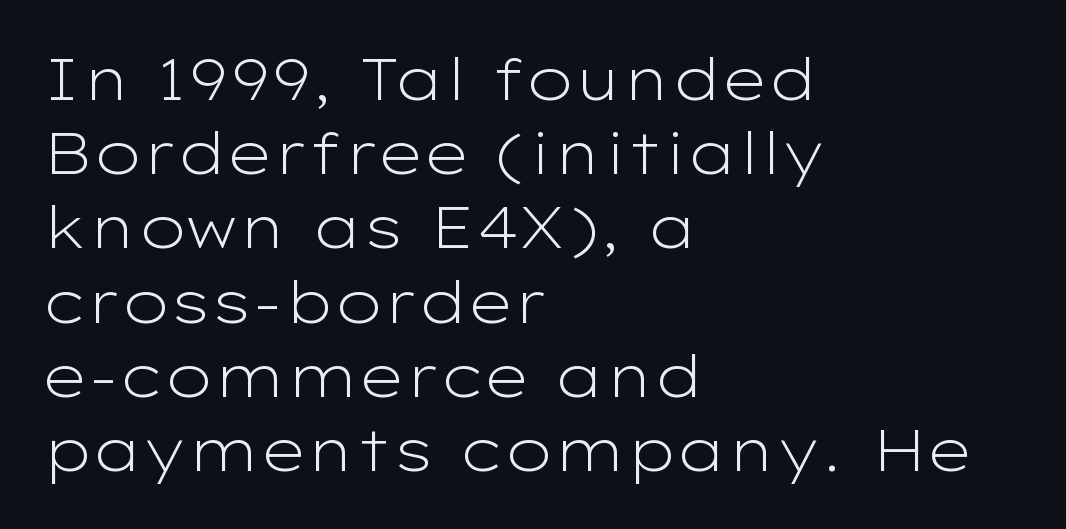
The image shows 58 px light, wide sans-serif type, upright; set left-aligned, normal line spacing (1.28x), normal letter spacing, not underlined; low stroke contrast and a medium x-height.
